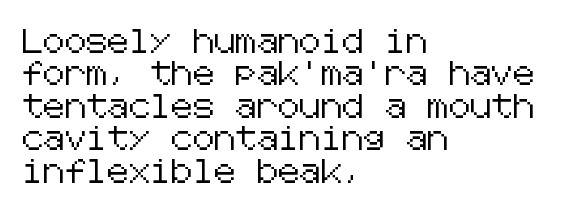
The image shows 24 px text type, upright; set left-aligned, normal line spacing (1.35x), normal letter spacing, not underlined.
